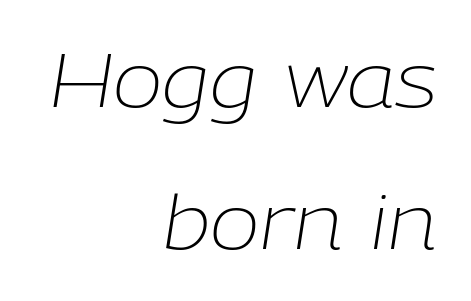
The image shows 75 px light type, italic (leaning right); set right-aligned, loose line spacing (1.9x), normal letter spacing, not underlined; low stroke contrast and a medium x-height.
